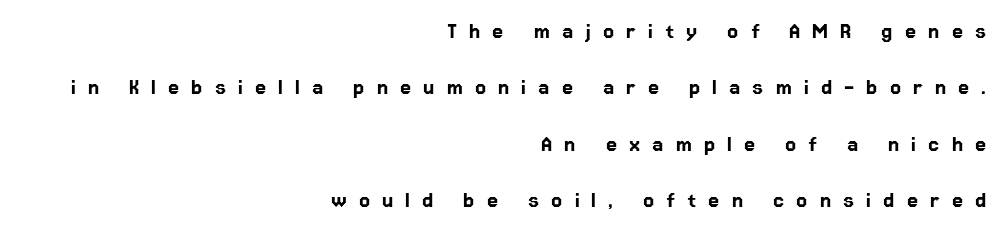
The image shows 25 px text type, upright; set right-aligned, loose line spacing (2.26x), unusually wide letter spacing (+0.49 em), not underlined.
